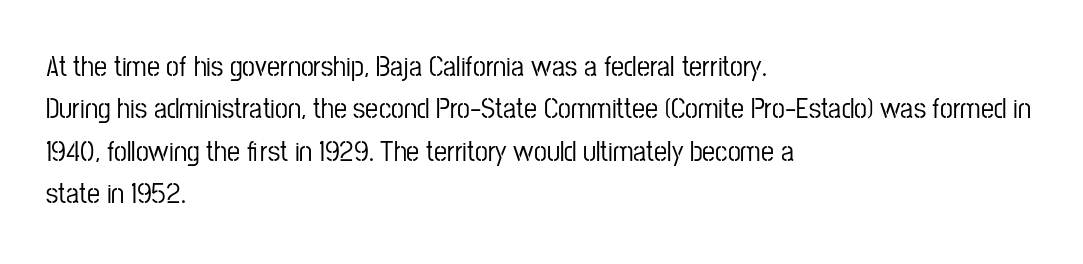
The image shows 29 px condensed sans-serif type, upright; set left-aligned, normal line spacing (1.46x), normal letter spacing, not underlined; low stroke contrast and a medium x-height.
